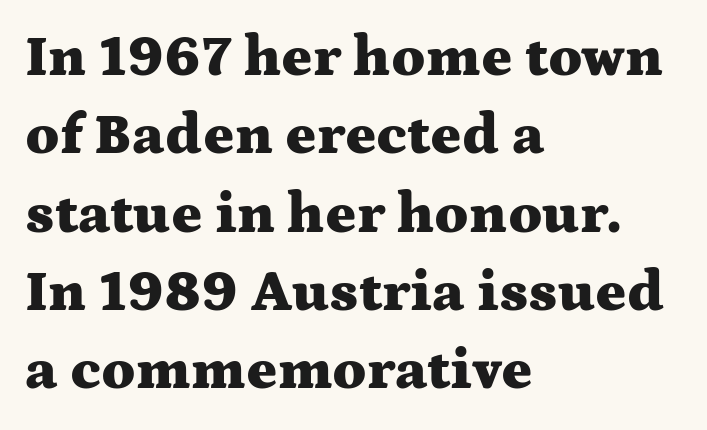
The image shows 58 px heavy, wide serif type, upright; set left-aligned, normal line spacing (1.35x), normal letter spacing, not underlined; medium stroke contrast and a medium x-height.
